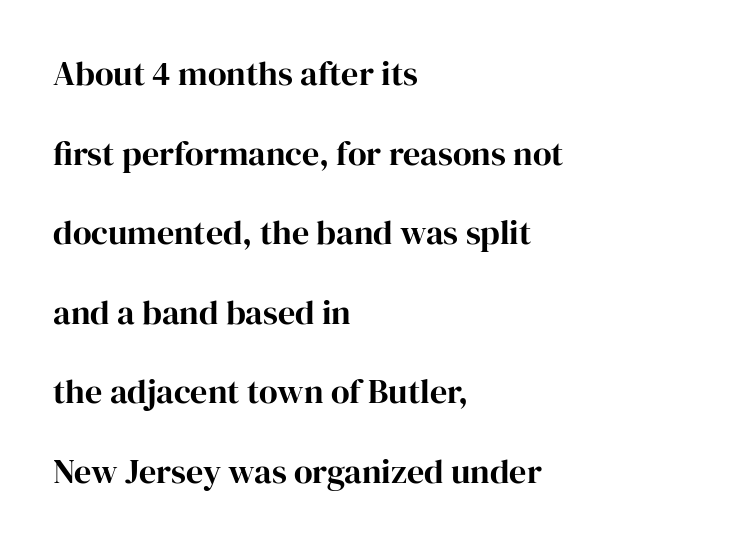
The designer dialed line spacing up above the default. In terms of letterform style, serifs are clearly present. Underline: absent. Italic? Not at all — the glyphs are vertical. The passage shown is typed in a proportional face where columns would drift. The lines in this sample share a left origin and differ only in where they stop.
